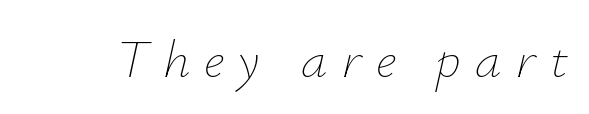
The image shows 53 px thin type, italic (leaning right); set unusually wide letter spacing (+0.27 em), not underlined; low stroke contrast and a small x-height.
